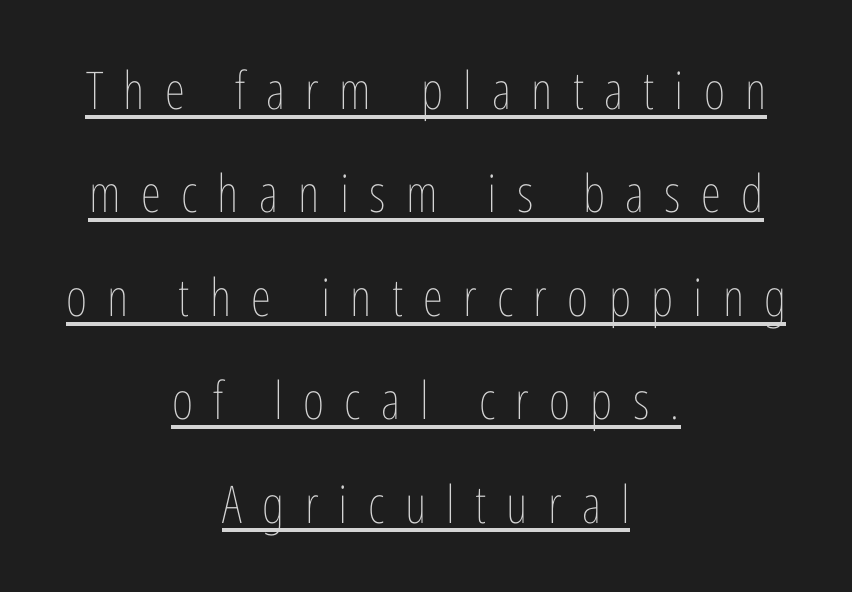
The image shows 52 px thin, condensed type, upright; set centered, loose line spacing (1.99x), unusually wide letter spacing (+0.39 em), underlined; low stroke contrast and a medium x-height.
